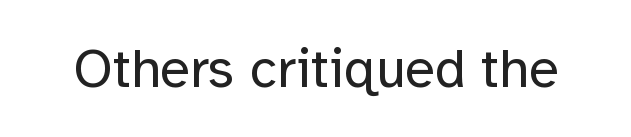
A typesetter would call this proportional, since set widths differ per character. The font sits on the lighter half of the weight spectrum, regular included. Italic? Not at all — the glyphs are vertical. Clear beneath every line of the passage. The letters sit at their default tracking, neither squeezed nor spread. This sample uses a sans-serif face.
